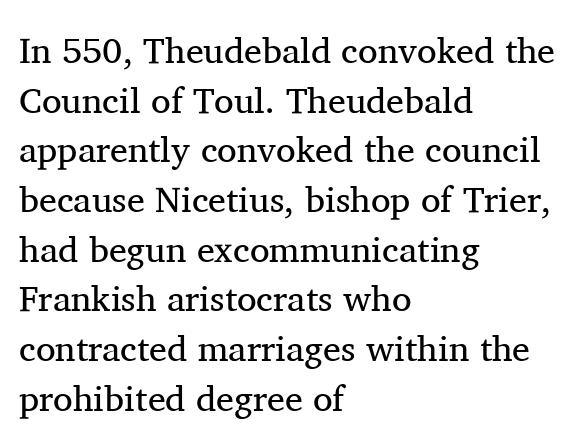
{"serif": "yes", "italic": "no", "bold": "no", "weight": "regular", "width": "normal", "stroke_contrast": "medium", "x_height": "medium", "monospaced": "no", "underline": "no", "align": "left", "line_spacing": "normal", "line_spacing_ratio": 1.38, "letter_spacing": "normal", "letter_spacing_em": 0.0, "glyph_px": 36}
